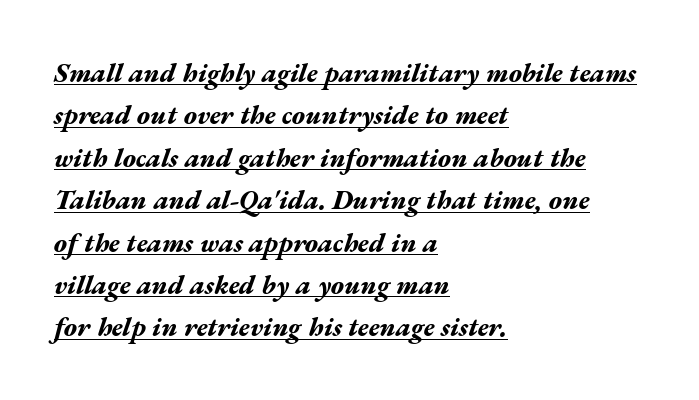
{"italic": "yes", "lean": "right", "slant_degrees": 17, "bold": "yes", "underline": "yes", "align": "left", "line_spacing": "normal", "line_spacing_ratio": 1.57, "letter_spacing": "normal", "letter_spacing_em": 0.0, "glyph_px": 27}
